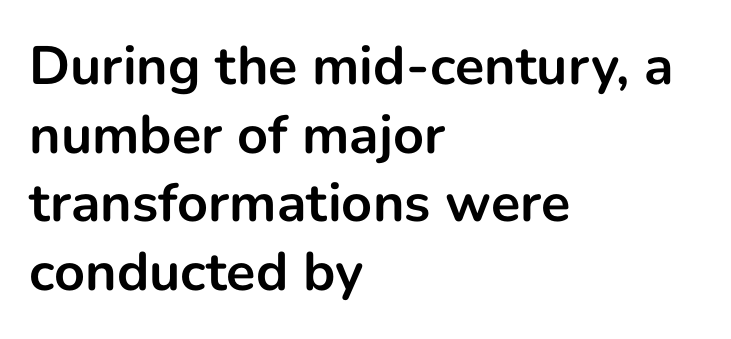
Q: Is the text bold? A: Yes.
Q: Is the text italic (slanted)? A: No, it is upright.
Q: Is the typeface a serif or a sans-serif typeface? A: Sans-serif.
Q: Is the text underlined? A: No.
Q: How is the paragraph aligned? A: Left-aligned.
Q: Is the spacing between letters normal or unusually wide? A: Normal.
Q: Is the spacing between lines tight, normal or loose? A: Normal.
Q: Width (condensed, normal, or wide)? A: Normal.
Q: Stroke contrast? A: Low.
Q: x-height? A: Medium.
Q: Monospaced? A: No.
